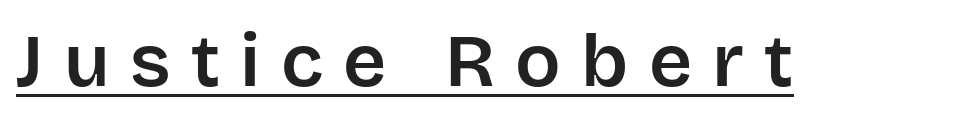
{"serif": "no", "italic": "no", "width": "normal", "stroke_contrast": "low", "x_height": "large", "monospaced": "no", "underline": "yes", "letter_spacing": "wide", "letter_spacing_em": 0.27, "glyph_px": 75}
